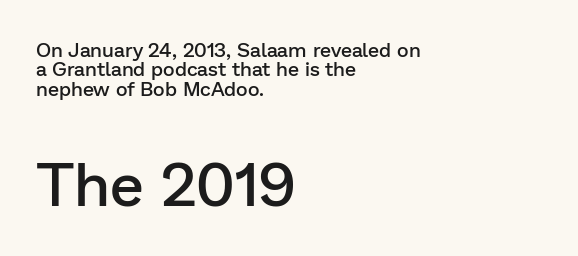
{"serif": "no", "italic": "no", "bold": "semi", "weight": "semibold", "width": "normal", "stroke_contrast": "low", "x_height": "medium", "monospaced": "no", "underline": "no", "align": "left", "line_spacing": "tight", "line_spacing_ratio": 0.97, "letter_spacing": "normal", "letter_spacing_em": 0.0, "larger_block": "second", "size_ratio": 3.05, "glyph_px": 61}
